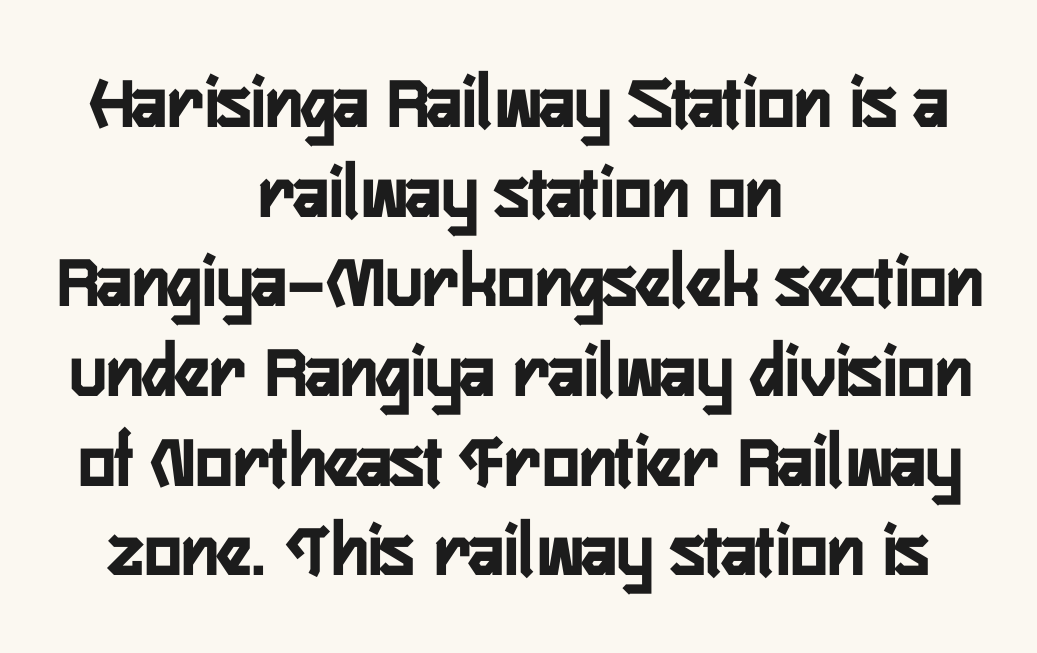
{"serif": "no", "italic": "no", "width": "condensed", "stroke_contrast": "low", "x_height": "medium", "monospaced": "no", "underline": "no", "align": "center", "line_spacing": "tight", "line_spacing_ratio": 1.15, "letter_spacing": "normal", "letter_spacing_em": 0.0, "glyph_px": 78}
